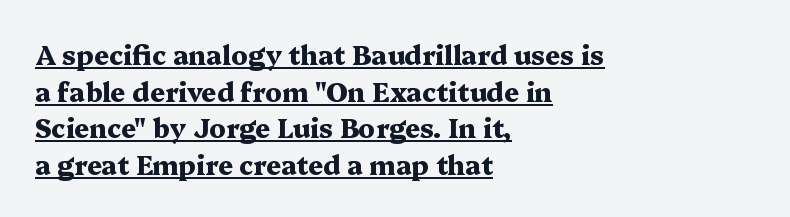
{"italic": "no", "bold": "yes", "underline": "yes", "align": "left", "line_spacing": "normal", "line_spacing_ratio": 1.41, "letter_spacing": "normal", "letter_spacing_em": 0.0, "glyph_px": 26}
